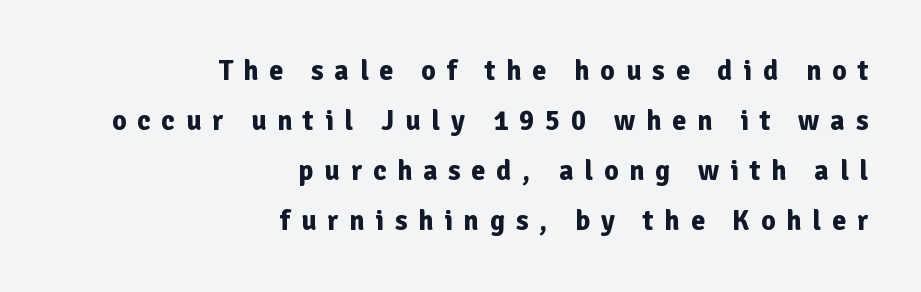
Do the characters align in a grid? No, the font is proportional. Classification — sans serif. Display-style spreading of the glyphs; the letterfit is very open. Just letters on the line, the space beneath them empty.
